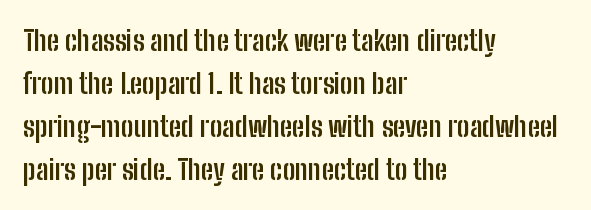
This rendering features lettering with no underline. The face used here is rendered with its standard letterfit. You could not count columns in this text — the font is proportionally spaced. The font is running at its bold setting.
